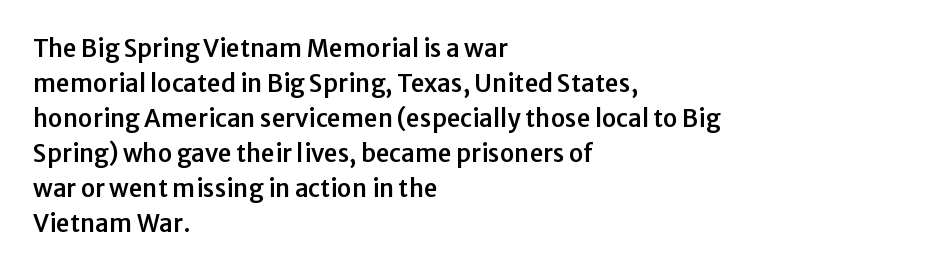
Style check: upright. The designer left line spacing at the default. Casual observation: everything's shoved over to the left. Tracking here is standard; glyphs follow each other at the usual distance. The foot of each line stays bare and open.
